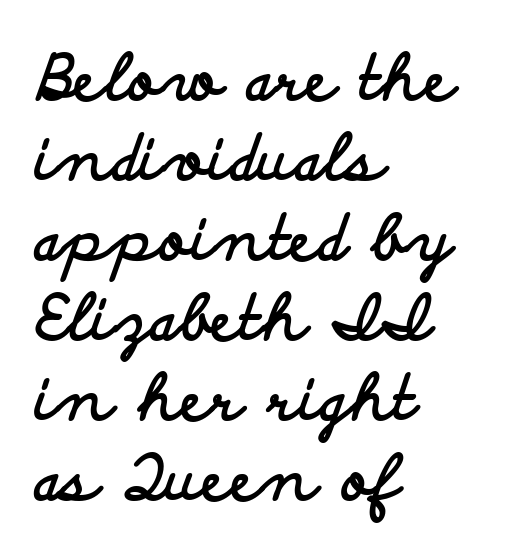
The image shows 62 px bold, wide sans-serif type; set left-aligned, normal line spacing (1.29x), normal letter spacing, not underlined; low stroke contrast and a small x-height.
